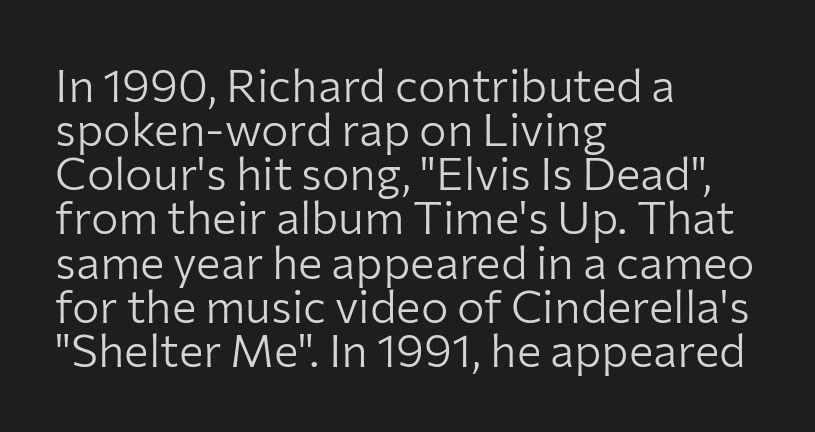
{"serif": "no", "italic": "no", "bold": "no", "weight": "light", "width": "normal", "stroke_contrast": "low", "x_height": "medium", "monospaced": "no", "underline": "no", "align": "left", "line_spacing": "tight", "line_spacing_ratio": 0.96, "letter_spacing": "normal", "letter_spacing_em": 0.0, "glyph_px": 46}
